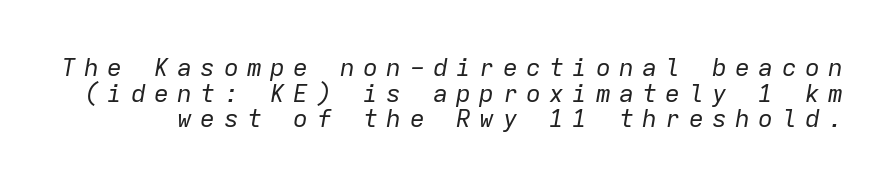
Is this a heavy cut? Hardly; it is regular or lighter. Tightly led — the rows are bunched. The rendering applies a slant to the glyphs. How are the letters spaced? Widely, with obvious added tracking.
